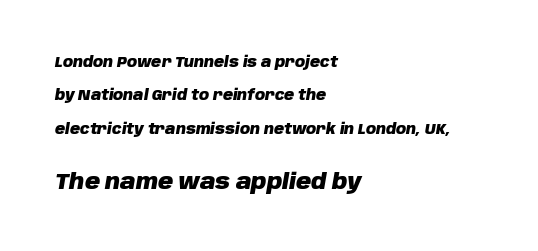
Q: Is the text bold? A: Yes.
Q: Is the text italic (slanted)? A: Yes, it leans right by about 10 degrees.
Q: Is the text underlined? A: No.
Q: How is the paragraph aligned? A: Left-aligned.
Q: Is the spacing between letters normal or unusually wide? A: Normal.
Q: Is the spacing between lines tight, normal or loose? A: Loose.
Q: Which block of text is set in a larger size, the first (top) or the second (bottom)? A: The second (bottom) one.
